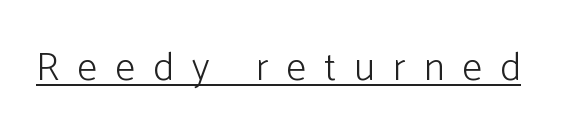
The image shows 40 px light sans-serif type, upright; set unusually wide letter spacing (+0.46 em), underlined; low stroke contrast and a medium x-height.
